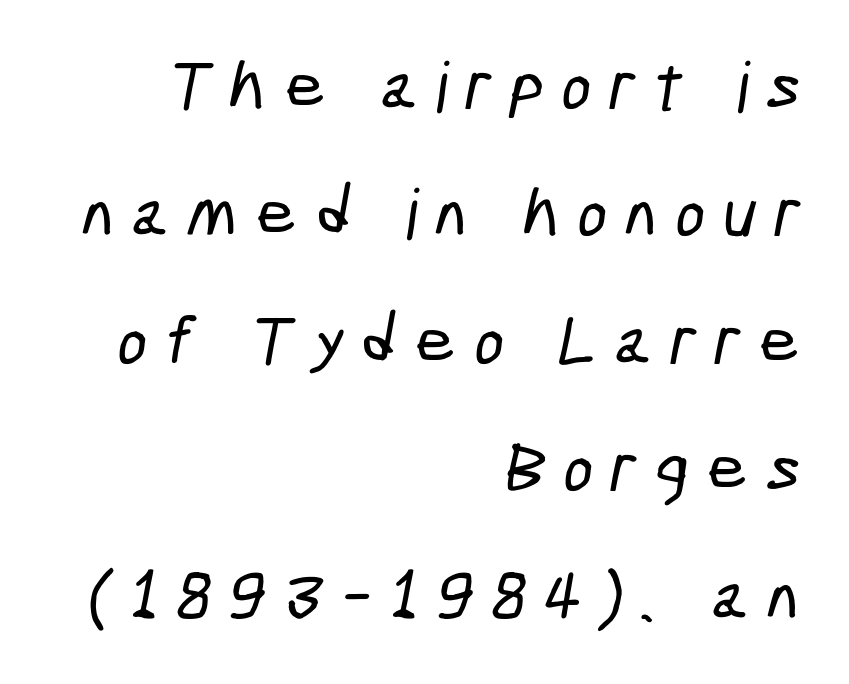
{"serif": "no", "width": "condensed", "stroke_contrast": "low", "x_height": "medium", "monospaced": "no", "underline": "no", "align": "right", "line_spacing_ratio": 1.82, "letter_spacing": "wide", "letter_spacing_em": 0.26, "glyph_px": 70}
